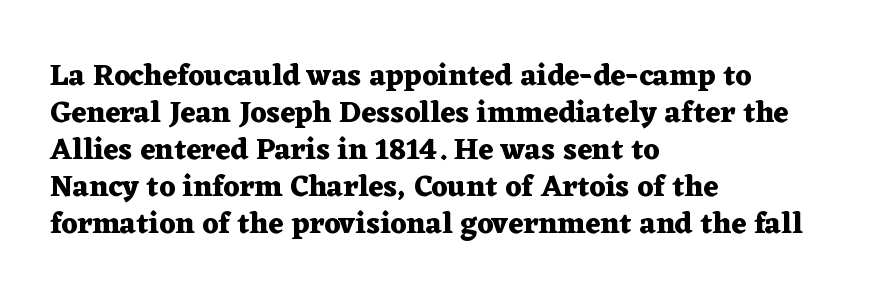
Think of a printed novel: that variable character pitch is what you see here. Stroke terminals: seriffed. Designer's note — italics off, roman on. The paragraph has a hard left edge and a soft right edge. Tracking here is standard; glyphs follow each other at the usual distance.
